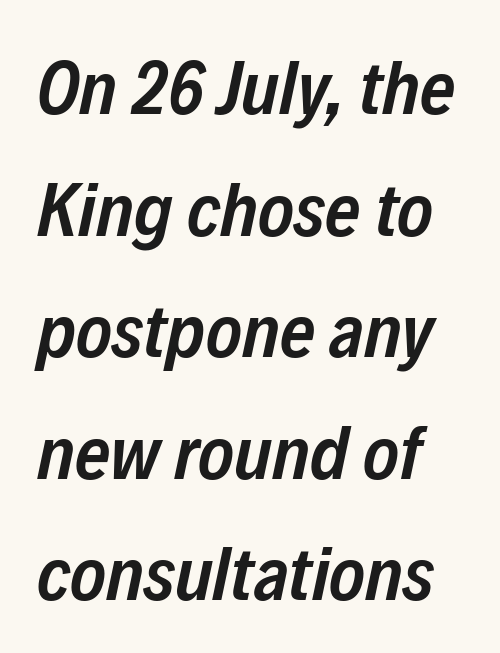
The image shows 76 px semibold, condensed type, italic (leaning right); set normal line spacing (1.6x), normal letter spacing, not underlined; low stroke contrast and a medium x-height.
